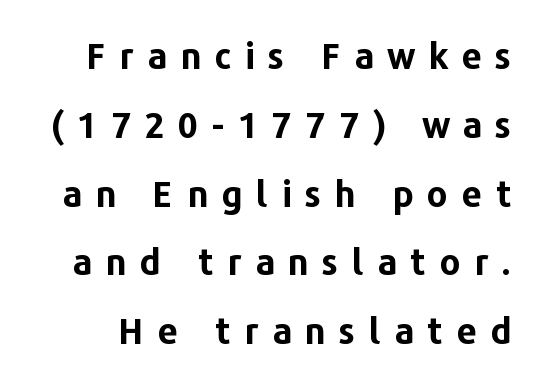
These words are printed bold, with thick strokes throughout. Character widths vary here, with narrow letters taking less room than wide ones. Glyph-to-glyph distance is far greater than everyday printed text. The vertical gap from one line to the next is large.
